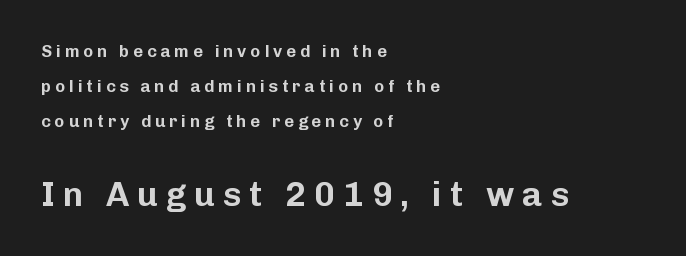
Regarding leading, the lines here are spaced well apart. Characters follow at a spacing far wider than the type designer built in. Does the bottom block carry the larger type? Yes, it does. This is sans-serif lettering, the kind often seen on screens and signage.
